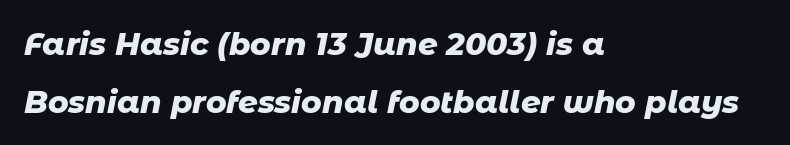
The image shows 31 px heavy type, italic (leaning right); set left-aligned, line spacing 1.87x, normal letter spacing, not underlined; low stroke contrast and a medium x-height.
